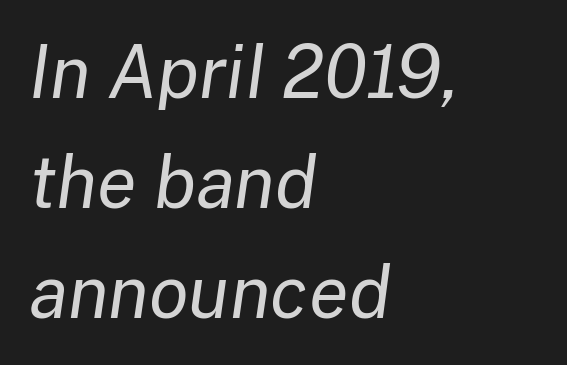
The image shows 72 px regular-weight type, italic (leaning right); set left-aligned, normal line spacing (1.53x), normal letter spacing, not underlined; low stroke contrast and a medium x-height.
